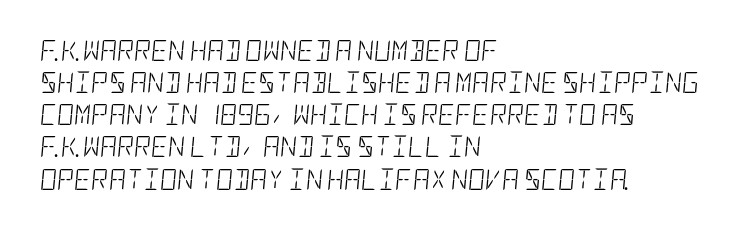
{"italic": "yes", "lean": "right", "slant_degrees": 5, "bold": "no", "underline": "no", "align": "left", "line_spacing": "normal", "line_spacing_ratio": 1.53, "letter_spacing": "normal", "letter_spacing_em": 0.0, "glyph_px": 21}
